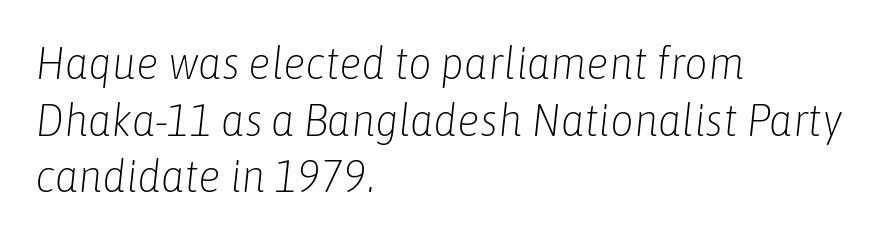
The image shows 46 px light, condensed type, italic (leaning right); set left-aligned, line spacing 1.23x, normal letter spacing, not underlined; low stroke contrast and a medium x-height.
